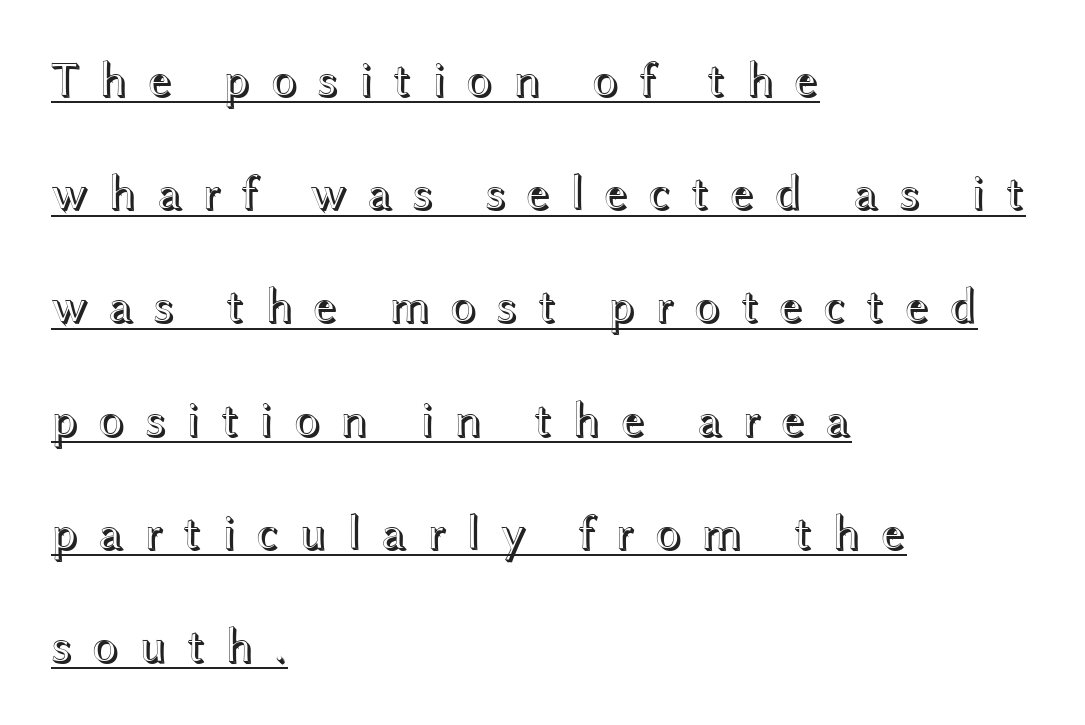
{"italic": "no", "width": "wide", "x_height": "medium", "monospaced": "no", "underline": "yes", "align": "left", "line_spacing": "loose", "line_spacing_ratio": 2.31, "letter_spacing": "wide", "letter_spacing_em": 0.39, "glyph_px": 49}
